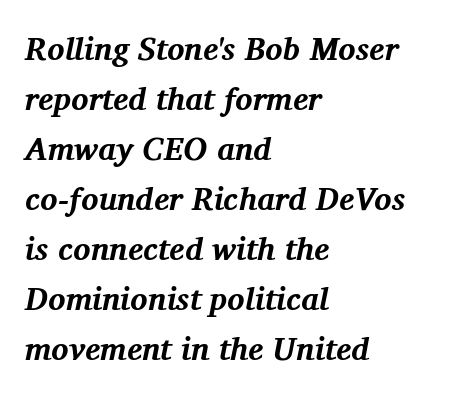
Q: Is the text bold? A: Yes.
Q: Is the text italic (slanted)? A: Yes, it leans right by about 11 degrees.
Q: Is the typeface a serif or a sans-serif typeface? A: Serif.
Q: Is the text underlined? A: No.
Q: How is the paragraph aligned? A: Left-aligned.
Q: Is the spacing between letters normal or unusually wide? A: Normal.
Q: Is the spacing between lines tight, normal or loose? A: Normal.
Q: Width (condensed, normal, or wide)? A: Normal.
Q: Stroke contrast? A: Medium.
Q: x-height? A: Medium.
Q: Monospaced? A: No.
